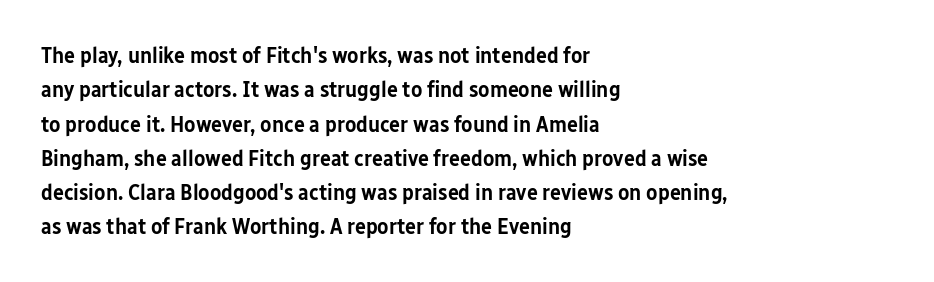
The setting favours the left margin, as ordinary paragraphs usually do. Words float on clear page, feet unadorned. If you measured baseline to baseline, you'd find a middling distance. These words are printed semibold, heavier than regular yet not bold. Does the lettering tilt? It doesn't — this is upright.
